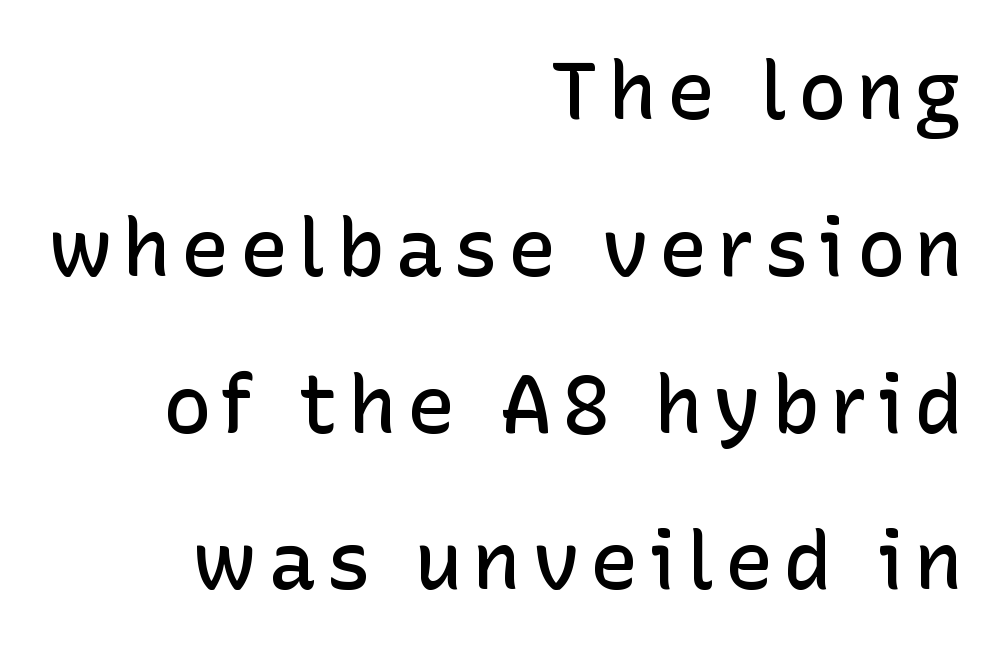
Is this a fixed-width face? No — the glyphs have proportional, varying widths. Descenders hang freely into open space. The designer dialed line spacing up above the default. Designer's note — italics off, roman on. The compositor pushed each line to the right boundary.
